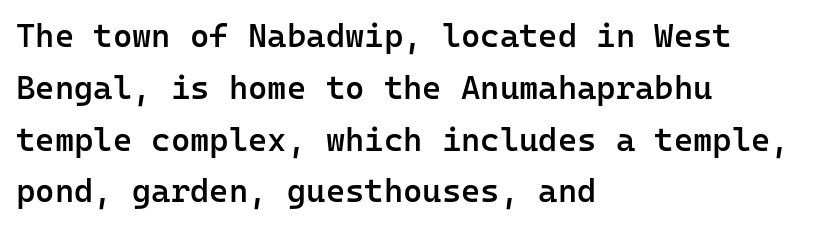
This sample has the even, mechanical cadence of fixed-width lettering. The compositor pushed each line to the left boundary. The gaps between neighbouring characters are ordinary and unremarkable. Observe the absence of serifs on each vertical stroke in this sample. Whoever set this chose a conventional vertical rhythm. The letters stand upright; this is a roman face.
